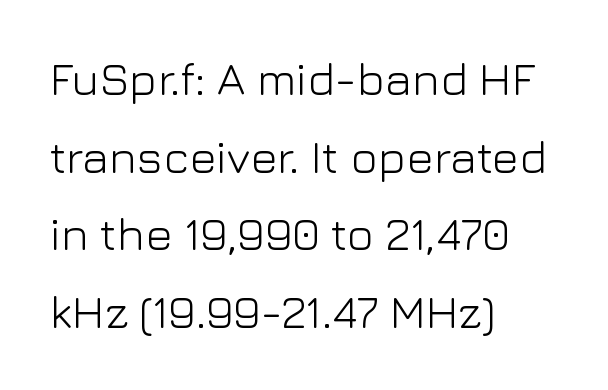
{"serif": "no", "italic": "no", "bold": "no", "weight": "light", "width": "normal", "stroke_contrast": "low", "x_height": "medium", "monospaced": "no", "underline": "no", "align": "left", "line_spacing": "normal", "line_spacing_ratio": 1.69, "letter_spacing": "normal", "letter_spacing_em": 0.0, "glyph_px": 46}
